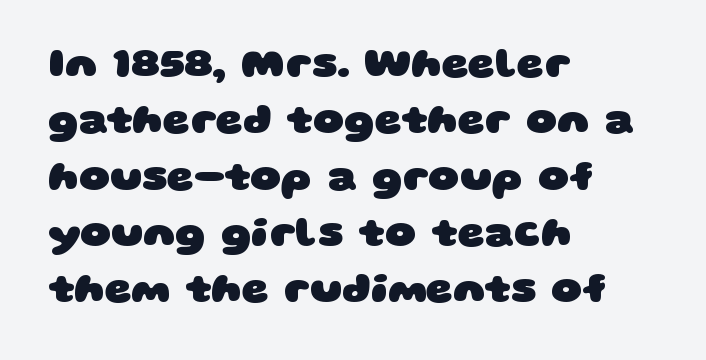
{"serif": "no", "bold": "yes", "weight": "heavy", "width": "wide", "stroke_contrast": "low", "x_height": "large", "monospaced": "no", "underline": "no", "align": "left", "line_spacing": "normal", "line_spacing_ratio": 1.34, "letter_spacing": "normal", "letter_spacing_em": 0.0, "glyph_px": 42}
